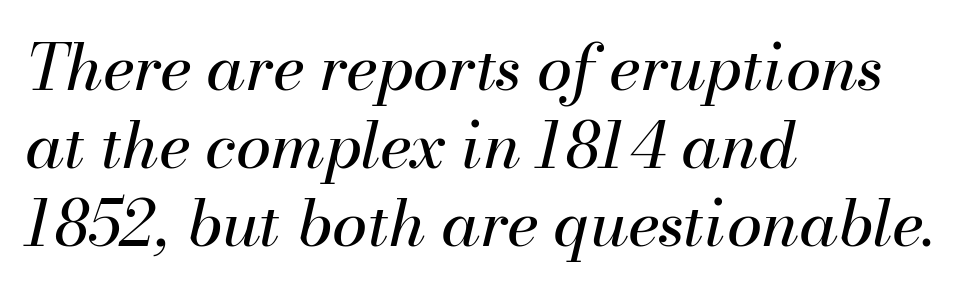
On a weight scale, this lands at 450 or below. Think of a printed novel: that variable character pitch is what you see here. The passage shown is not underscored anywhere. There's an unmistakable incline to the writing here. Line beginnings align vertically; line endings do not.
